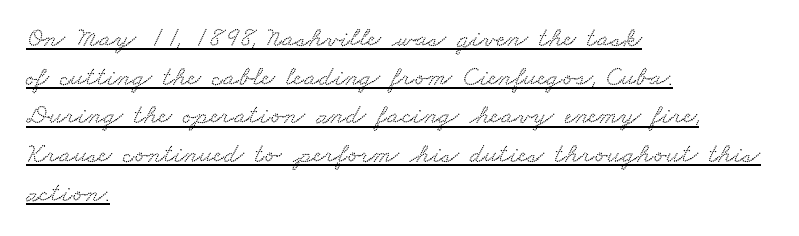
{"serif": "yes", "width": "wide", "stroke_contrast": "low", "x_height": "small", "monospaced": "no", "underline": "yes", "align": "left", "line_spacing": "normal", "line_spacing_ratio": 1.38, "letter_spacing": "normal", "letter_spacing_em": 0.0, "glyph_px": 28}
